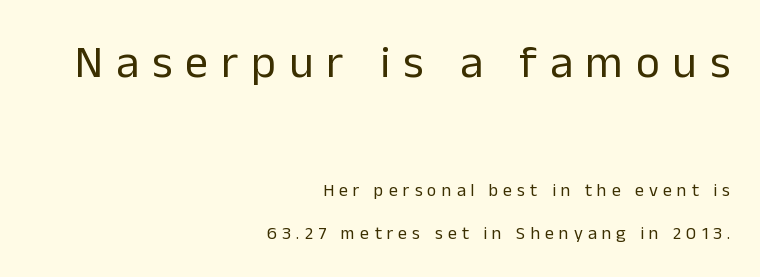
Display-style spreading of the glyphs; the letterfit is very open. Does the lettering tilt? It doesn't — this is upright. Is this a fixed-width face? No — the glyphs have proportional, varying widths. Weight: in the light-to-regular range. Typeset ragged left — the right edge is the straight one.
